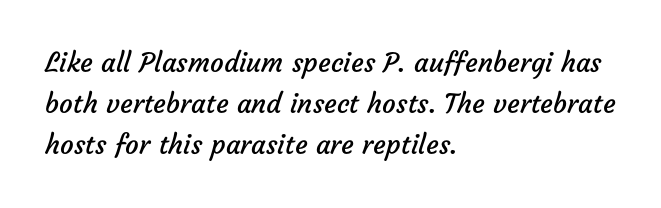
The letters look calm and open, with moderate or lighter stems. Reading down the block, your eye returns to a fixed left position each line. Look at the tracking — it's just the regular setting, nothing added. Rows of type keep a routine distance in the vertical direction. The space directly below the letters is spotless.
